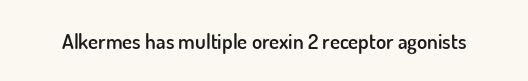
The image shows 21 px text type, upright; set normal letter spacing, not underlined.
